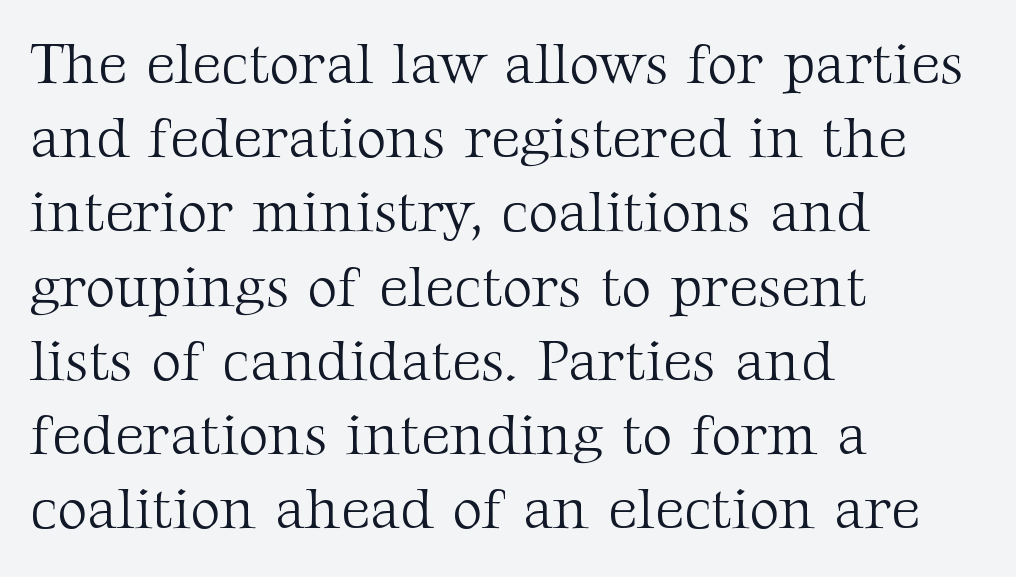
{"serif": "yes", "italic": "no", "bold": "no", "weight": "light", "width": "normal", "stroke_contrast": "medium", "x_height": "medium", "monospaced": "no", "underline": "no", "align": "left", "line_spacing": "normal", "line_spacing_ratio": 1.28, "letter_spacing": "normal", "letter_spacing_em": 0.0, "glyph_px": 58}
